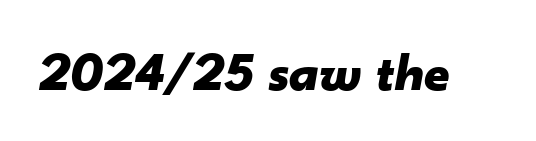
Q: Is the text bold? A: Yes.
Q: Is the text italic (slanted)? A: Yes, it leans right by about 10 degrees.
Q: Is the text underlined? A: No.
Q: Is the spacing between letters normal or unusually wide? A: Normal.
Q: Width (condensed, normal, or wide)? A: Normal.
Q: Stroke contrast? A: Low.
Q: x-height? A: Small.
Q: Monospaced? A: No.
